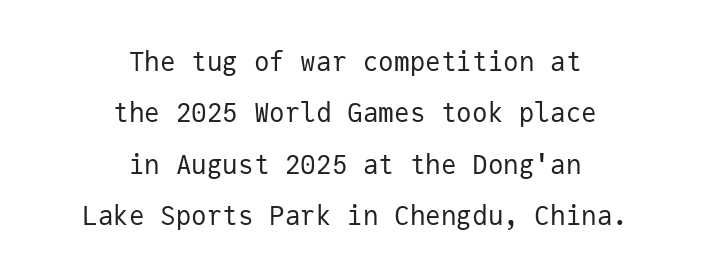
Q: Is the text bold? A: No.
Q: Is the text italic (slanted)? A: No, it is upright.
Q: Is the text underlined? A: No.
Q: How is the paragraph aligned? A: Centered.
Q: Is the spacing between letters normal or unusually wide? A: Normal.
Q: Is the spacing between lines tight, normal or loose? A: Loose.
